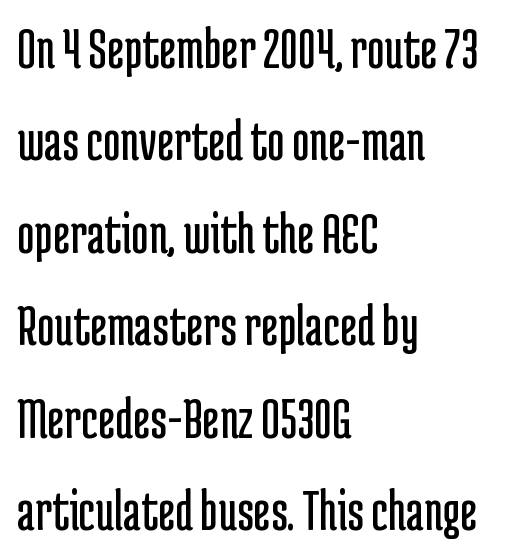
The image shows 60 px regular-weight, condensed sans-serif type, upright; set left-aligned, normal line spacing (1.54x), normal letter spacing, not underlined; low stroke contrast and a medium x-height.
